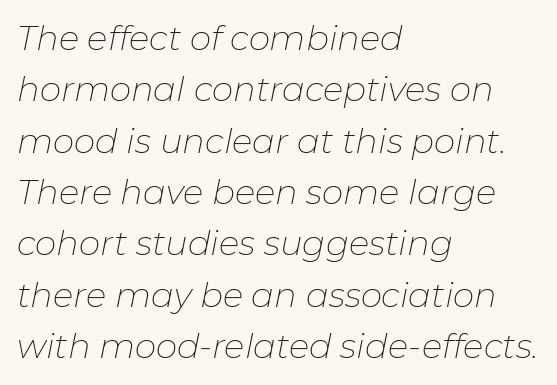
You could not count columns in this text — the font is proportionally spaced. This rendering uses left alignment, leaving the right contour irregular. Summary of vertical rhythm: regular, with standard interline spacing. This rendering leaves character spacing at its baseline value. Characters are canted at an angle relative to the baseline's perpendicular. Heft: none added — not bold.
